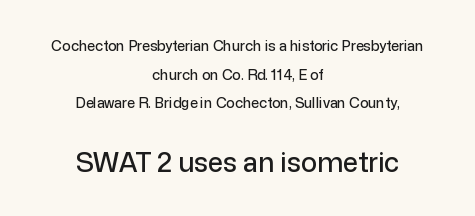
The image shows 27 px text type, upright; set centered, loose line spacing (2.05x), normal letter spacing, not underlined; the second (bottom) block is 1.93x larger.
